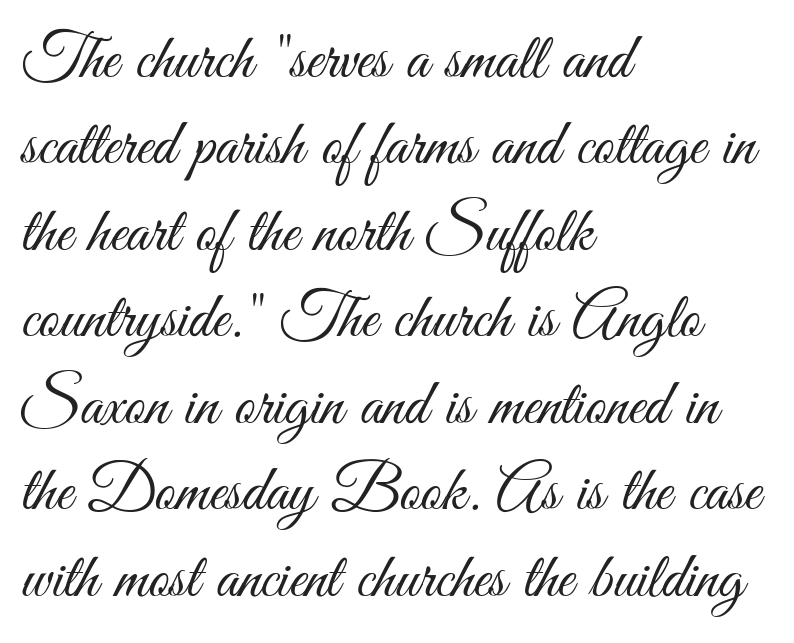
Teacher's note: observe the even left margin — that is flush-left alignment. Rule under the text: the space is simply empty. Is the type heavy? It reads as light-to-regular instead. Note: no serifs on the glyphs.
